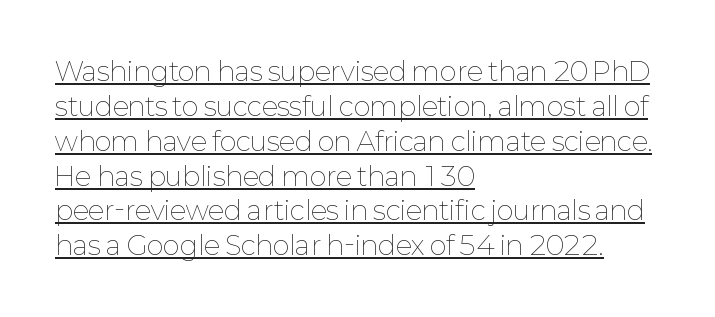
{"italic": "no", "bold": "no", "underline": "yes", "align": "left", "line_spacing": "normal", "line_spacing_ratio": 1.34, "letter_spacing": "normal", "letter_spacing_em": 0.0, "glyph_px": 26}
